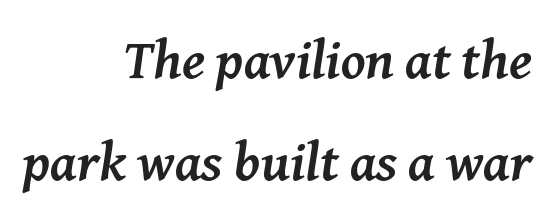
{"serif": "yes", "italic": "yes", "lean": "right", "slant_degrees": 8, "bold": "yes", "weight": "semibold", "width": "normal", "stroke_contrast": "medium", "x_height": "medium", "monospaced": "no", "underline": "no", "align": "right", "line_spacing_ratio": 1.85, "letter_spacing": "normal", "letter_spacing_em": 0.0, "glyph_px": 55}
